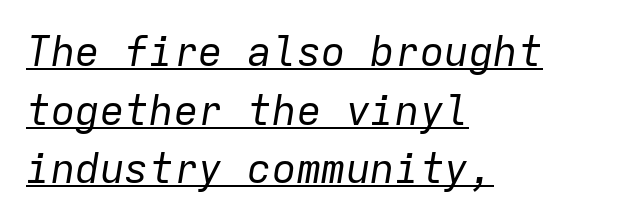
This sample keeps an unexceptional amount of space between lines. Each line starts at the same left margin while the right side varies. Underlined type. A typesetter would call this monospace, since all characters share one set width.
